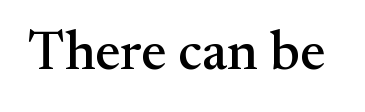
Q: Is the text italic (slanted)? A: No, it is upright.
Q: Is the typeface a serif or a sans-serif typeface? A: Serif.
Q: Is the text underlined? A: No.
Q: Is the spacing between letters normal or unusually wide? A: Normal.
Q: Width (condensed, normal, or wide)? A: Normal.
Q: Stroke contrast? A: Medium.
Q: x-height? A: Small.
Q: Monospaced? A: No.
